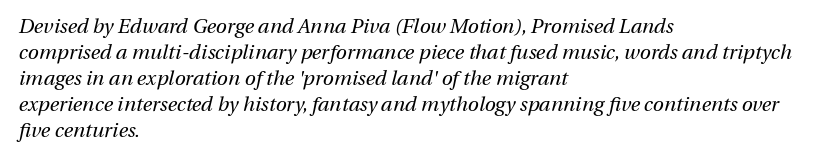
The image shows 20 px text type, italic (leaning right); set left-aligned, normal line spacing (1.3x), normal letter spacing, not underlined.
